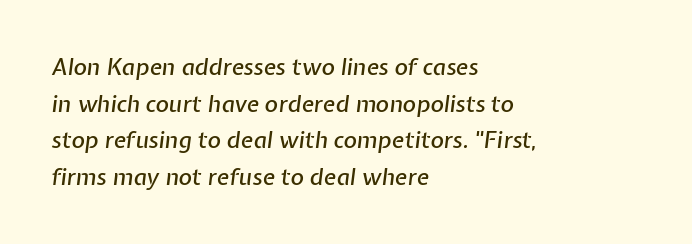
The lettering tilts uniformly, giving the passage an italic look. Leading matches the norm, producing a regular column. Line starts are locked; line ends wander. Nothing unusual about the tracking: characters are spaced as the font intends. The zone under the glyphs is completely vacant.
